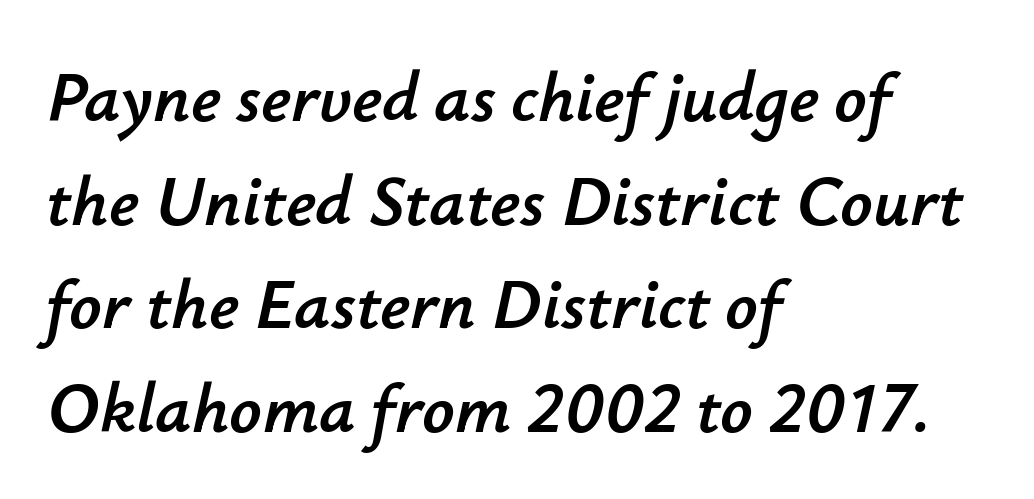
Words float on clear page, feet unadorned. An italicized treatment has been applied to the whole sample. The lines in this sample share a left origin and differ only in where they stop. Vertically, the passage feels balanced, rows spaced as you'd expect.
